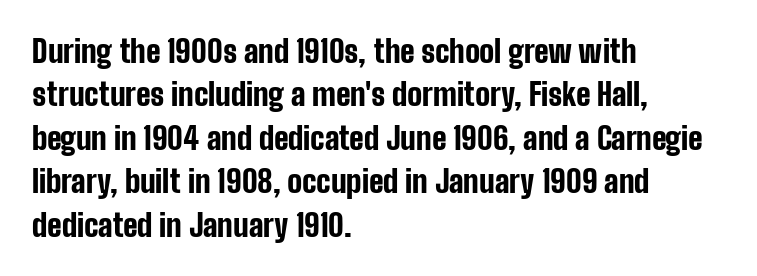
{"serif": "no", "italic": "no", "bold": "yes", "weight": "bold", "width": "condensed", "stroke_contrast": "low", "x_height": "medium", "monospaced": "no", "underline": "no", "align": "left", "line_spacing": "normal", "line_spacing_ratio": 1.4, "letter_spacing": "normal", "letter_spacing_em": 0.0, "glyph_px": 31}
